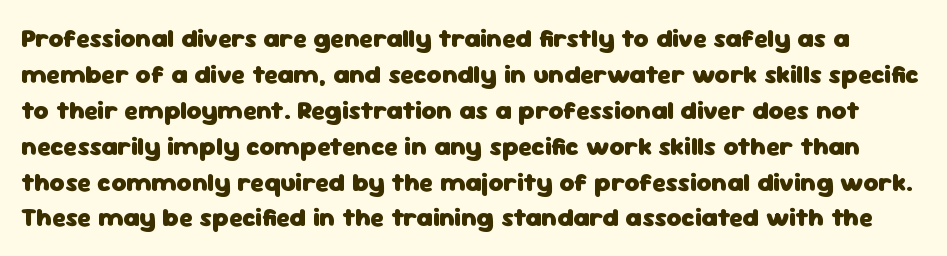
The space between consecutive lines is moderate. Its strokes are broad and dark, the hallmark of bold type. The line texture is even and compact thanks to regular tracking. This is roman type, the default non-slanted kind. The strip under each line holds only bare page.
